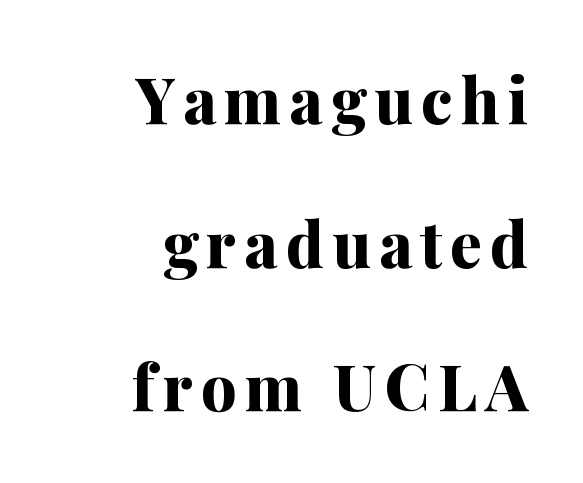
Q: Is the text bold? A: Yes.
Q: Is the text italic (slanted)? A: No, it is upright.
Q: Is the typeface a serif or a sans-serif typeface? A: Serif.
Q: Is the text underlined? A: No.
Q: How is the paragraph aligned? A: Right-aligned.
Q: Is the spacing between lines tight, normal or loose? A: Loose.
Q: Width (condensed, normal, or wide)? A: Normal.
Q: Stroke contrast? A: Medium.
Q: x-height? A: Medium.
Q: Monospaced? A: No.
